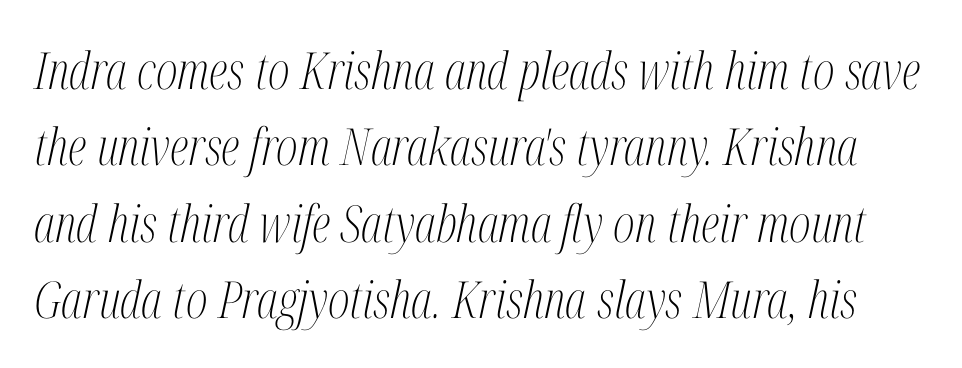
Q: Is the text bold? A: No.
Q: Is the text italic (slanted)? A: Yes, it leans right by about 12 degrees.
Q: Is the typeface a serif or a sans-serif typeface? A: Serif.
Q: Is the text underlined? A: No.
Q: Is the spacing between letters normal or unusually wide? A: Normal.
Q: Is the spacing between lines tight, normal or loose? A: Normal.
Q: Width (condensed, normal, or wide)? A: Condensed.
Q: Stroke contrast? A: Medium.
Q: x-height? A: Medium.
Q: Monospaced? A: No.
